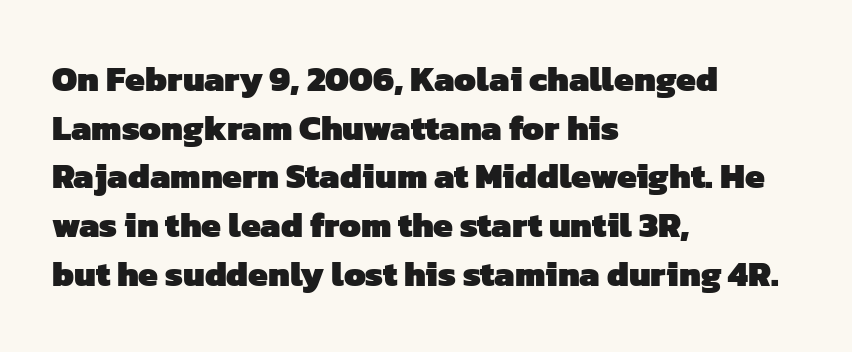
The glyphs in this specimen are sans serif. Pretty heavy lettering here — definitely bold. A bare baseline throughout the passage. Horizontal alignment here is leftward, the default for most running prose.
